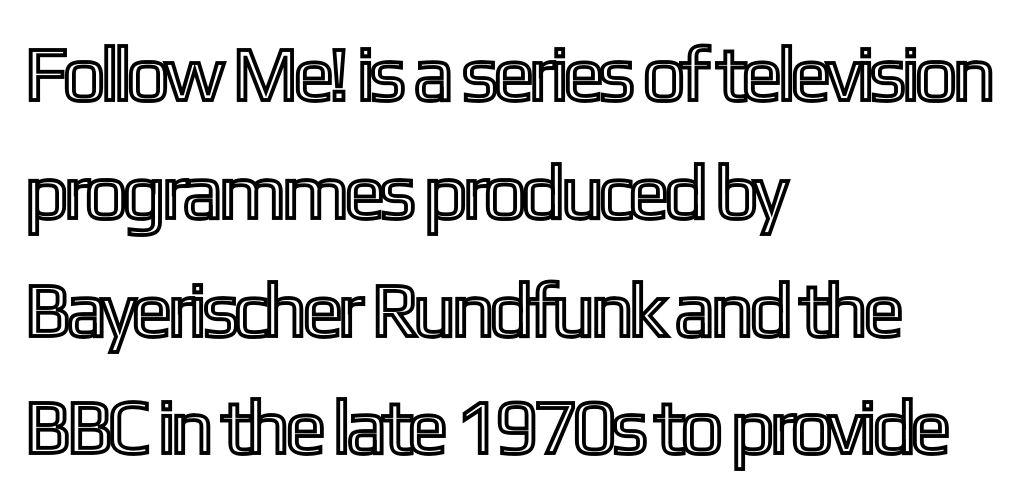
Q: Is the text italic (slanted)? A: No, it is upright.
Q: Is the text underlined? A: No.
Q: How is the paragraph aligned? A: Left-aligned.
Q: Is the spacing between letters normal or unusually wide? A: Normal.
Q: Is the spacing between lines tight, normal or loose? A: Normal.
Q: Width (condensed, normal, or wide)? A: Condensed.
Q: x-height? A: Medium.
Q: Monospaced? A: No.
